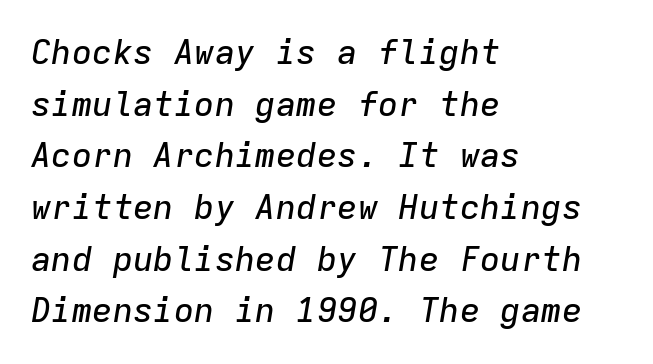
Q: Is the text italic (slanted)? A: Yes, it leans right by about 9 degrees.
Q: Is the text underlined? A: No.
Q: How is the paragraph aligned? A: Left-aligned.
Q: Is the spacing between letters normal or unusually wide? A: Normal.
Q: Is the spacing between lines tight, normal or loose? A: Normal.
Q: Width (condensed, normal, or wide)? A: Normal.
Q: Stroke contrast? A: Low.
Q: x-height? A: Medium.
Q: Monospaced? A: Yes.
